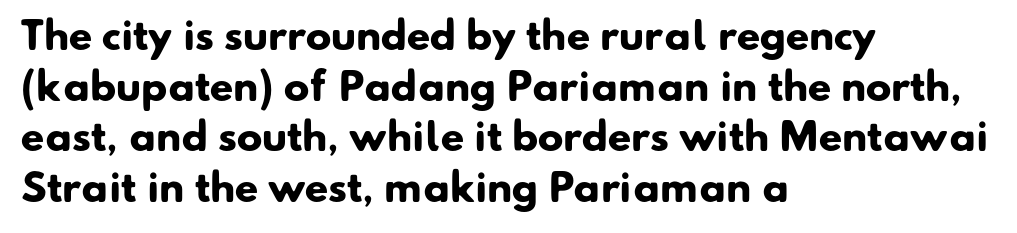
{"serif": "no", "bold": "yes", "weight": "heavy", "width": "normal", "stroke_contrast": "low", "x_height": "small", "monospaced": "no", "underline": "no", "align": "left", "line_spacing": "normal", "line_spacing_ratio": 1.33, "letter_spacing": "normal", "letter_spacing_em": 0.0, "glyph_px": 38}
